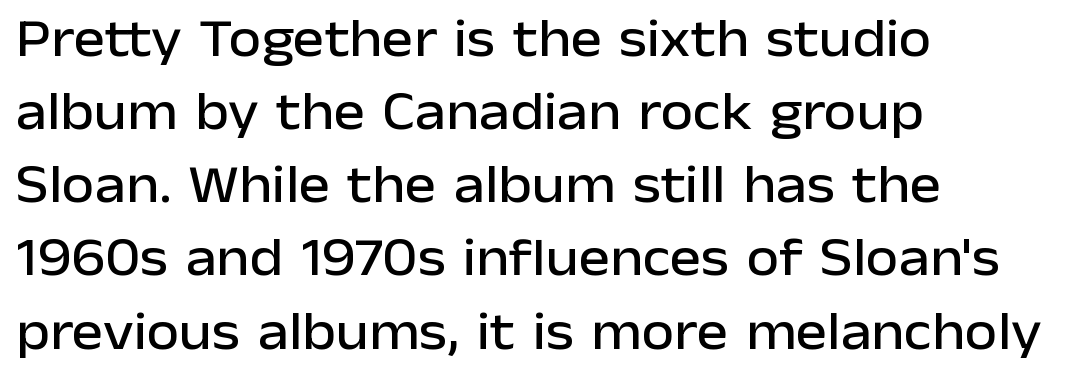
The image shows 53 px sans-serif type, upright; set left-aligned, normal line spacing (1.38x), normal letter spacing, not underlined; low stroke contrast and a medium x-height.
